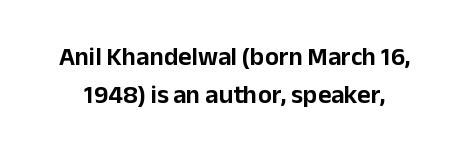
The image shows 26 px text type, upright; set normal line spacing (1.47x), normal letter spacing, not underlined.
